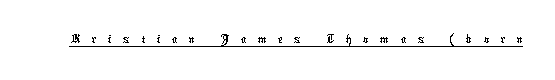
{"serif": "no", "width": "condensed", "stroke_contrast": "low", "x_height": "medium", "monospaced": "no", "underline": "yes", "letter_spacing": "wide", "letter_spacing_em": 0.4, "glyph_px": 28}
